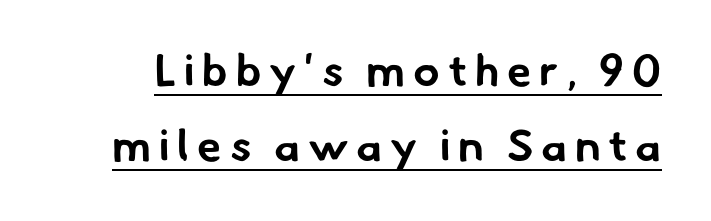
The passage shown is typed in a proportional face where columns would drift. What weight is shown? A full bold with thick strokes. The typesetter has applied underlining to the passage shown. I'd call this a sans setting — the letters go barefoot.
